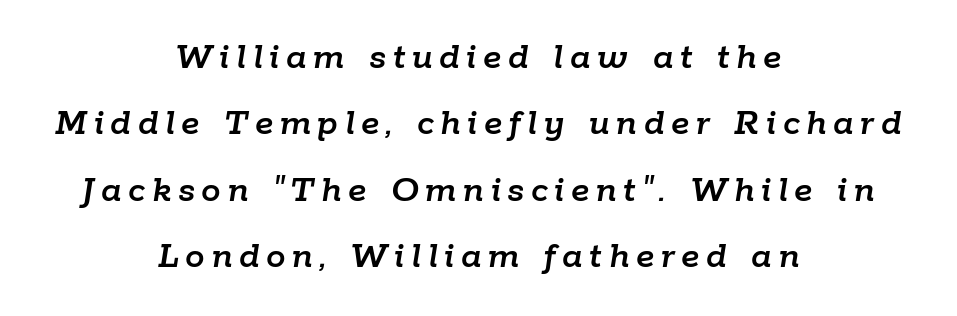
The designer left line spacing at the default. This sample uses an oblique cut, with every glyph tilted off the vertical. The baseline area is clear. The face used here is proportionally spaced, like ordinary book or web type. The rendering positions every line midway between the sides.
